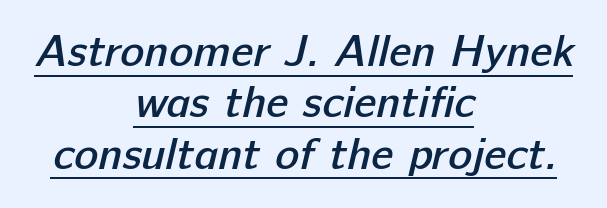
The image shows 45 px semibold sans-serif type; set centered, tight line spacing (1.14x), normal letter spacing, underlined; low stroke contrast and a medium x-height.
